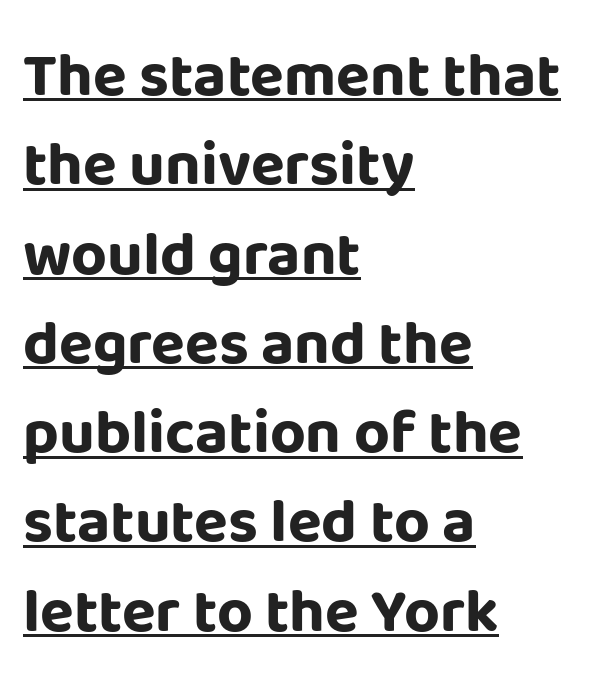
The image shows 62 px bold sans-serif type, upright; set left-aligned, normal line spacing (1.44x), normal letter spacing, underlined; low stroke contrast and a large x-height.
